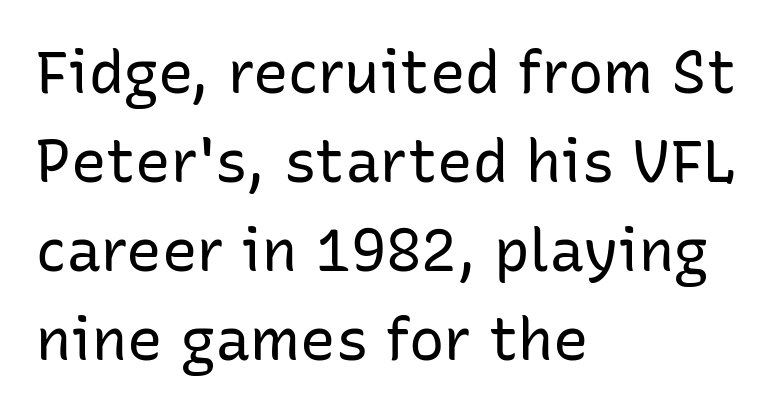
{"serif": "no", "italic": "no", "bold": "no", "weight": "regular", "width": "normal", "stroke_contrast": "low", "x_height": "medium", "monospaced": "no", "underline": "no", "align": "left", "line_spacing": "normal", "line_spacing_ratio": 1.51, "letter_spacing": "normal", "letter_spacing_em": 0.0, "glyph_px": 59}
